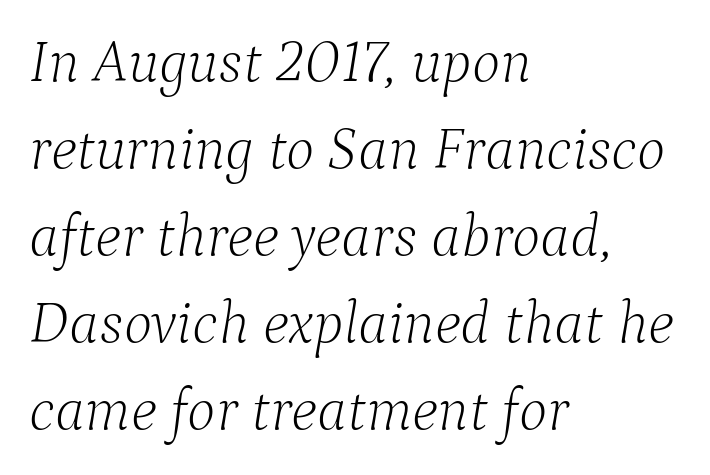
Q: Is the text bold? A: No.
Q: Is the text italic (slanted)? A: Yes, it leans right by about 9 degrees.
Q: Is the typeface a serif or a sans-serif typeface? A: Serif.
Q: Is the text underlined? A: No.
Q: How is the paragraph aligned? A: Left-aligned.
Q: Is the spacing between letters normal or unusually wide? A: Normal.
Q: Is the spacing between lines tight, normal or loose? A: Normal.
Q: Width (condensed, normal, or wide)? A: Normal.
Q: Stroke contrast? A: Low.
Q: x-height? A: Medium.
Q: Monospaced? A: No.
